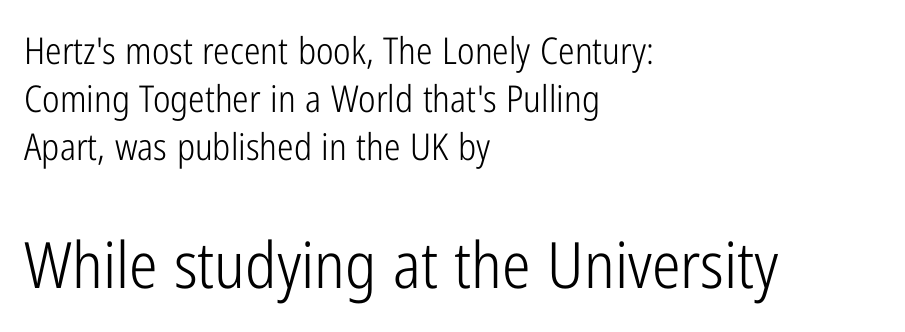
Serif or sans? Sans — the stroke terminals are bare. The type is set solid horizontally, with unmodified tracking. This sample keeps an unexceptional amount of space between lines. Reading down the block, your eye returns to a fixed left position each line. Underline: absent. The passage shown begins with its smaller block and ends with its larger one.
